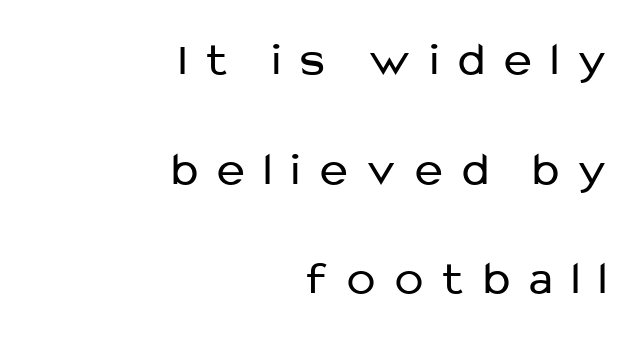
Q: Is the text bold? A: No.
Q: Is the text italic (slanted)? A: No, it is upright.
Q: Is the typeface a serif or a sans-serif typeface? A: Sans-serif.
Q: Is the text underlined? A: No.
Q: How is the paragraph aligned? A: Right-aligned.
Q: Is the spacing between letters normal or unusually wide? A: Unusually wide.
Q: Is the spacing between lines tight, normal or loose? A: Loose.
Q: Width (condensed, normal, or wide)? A: Normal.
Q: Stroke contrast? A: Low.
Q: x-height? A: Medium.
Q: Monospaced? A: No.
